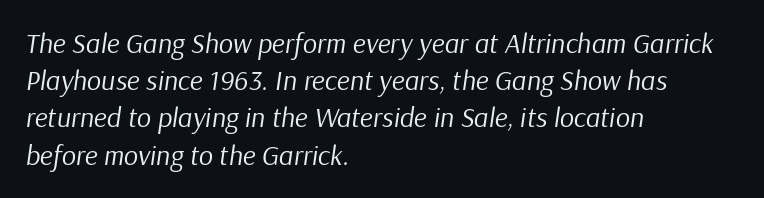
{"italic": "yes", "lean": "right", "slant_degrees": 9, "bold": "no", "weight": "regular", "width": "normal", "stroke_contrast": "low", "x_height": "medium", "monospaced": "no", "underline": "no", "align": "left", "line_spacing": "normal", "line_spacing_ratio": 1.33, "letter_spacing": "normal", "letter_spacing_em": 0.0, "glyph_px": 28}
